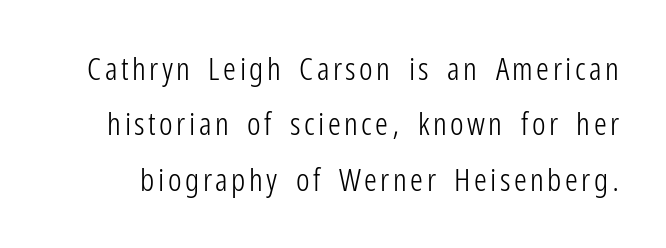
The image shows 32 px light, condensed sans-serif type, upright; set line spacing 1.73x, not underlined; low stroke contrast and a medium x-height.
